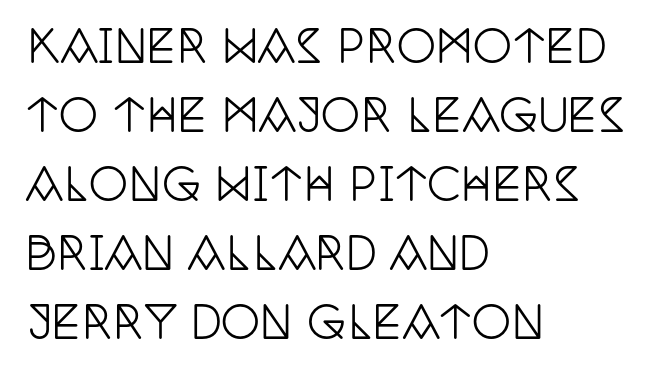
Q: Is the text italic (slanted)? A: No, it is upright.
Q: Is the typeface a serif or a sans-serif typeface? A: Serif.
Q: Is the text underlined? A: No.
Q: How is the paragraph aligned? A: Left-aligned.
Q: Is the spacing between letters normal or unusually wide? A: Normal.
Q: Is the spacing between lines tight, normal or loose? A: Normal.
Q: Width (condensed, normal, or wide)? A: Condensed.
Q: Stroke contrast? A: Low.
Q: x-height? A: Large.
Q: Monospaced? A: No.
